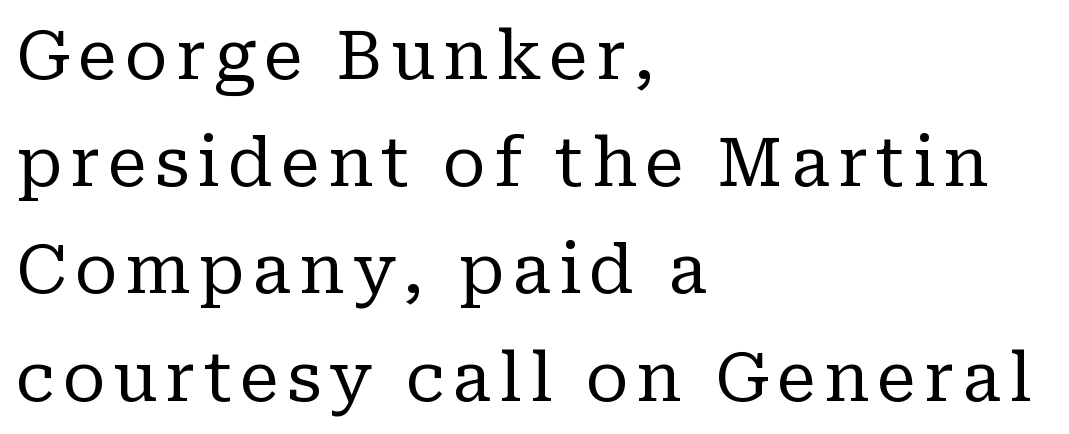
{"serif": "yes", "italic": "no", "bold": "no", "weight": "regular", "width": "normal", "stroke_contrast": "low", "x_height": "medium", "monospaced": "no", "underline": "no", "align": "left", "line_spacing": "normal", "line_spacing_ratio": 1.6, "glyph_px": 67}
